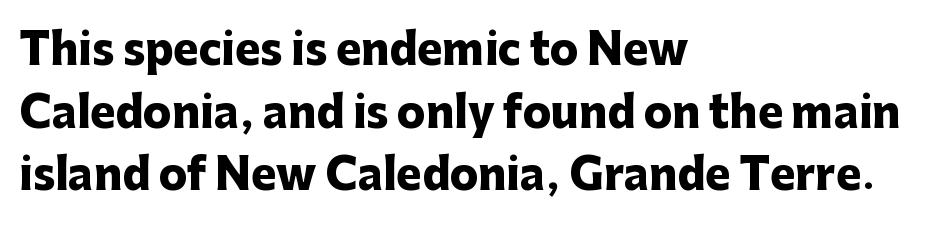
Is this a fixed-width face? No — the glyphs have proportional, varying widths. The leading is moderate, giving the passage an even texture. The designer went with a sans here, leaving each stem footless. Style check: upright. The line texture is even and compact thanks to regular tracking. Anything drawn beneath the words? Only blank space.
